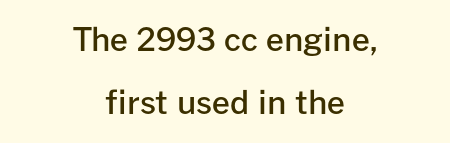
You could not count columns in this text — the font is proportionally spaced. This block would shrink considerably if given ordinary leading; it's expanded now. A student would call this center alignment; a typographer would say set centered. A sans-serif font was chosen for this passage.
